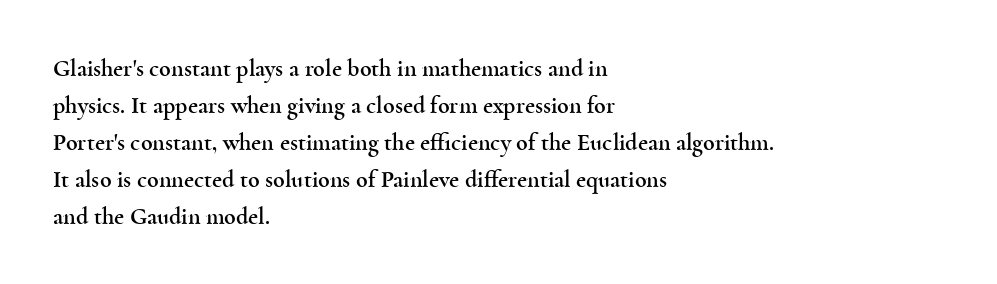
{"italic": "no", "underline": "no", "align": "left", "line_spacing": "normal", "line_spacing_ratio": 1.54, "letter_spacing": "normal", "letter_spacing_em": 0.0, "glyph_px": 24}
